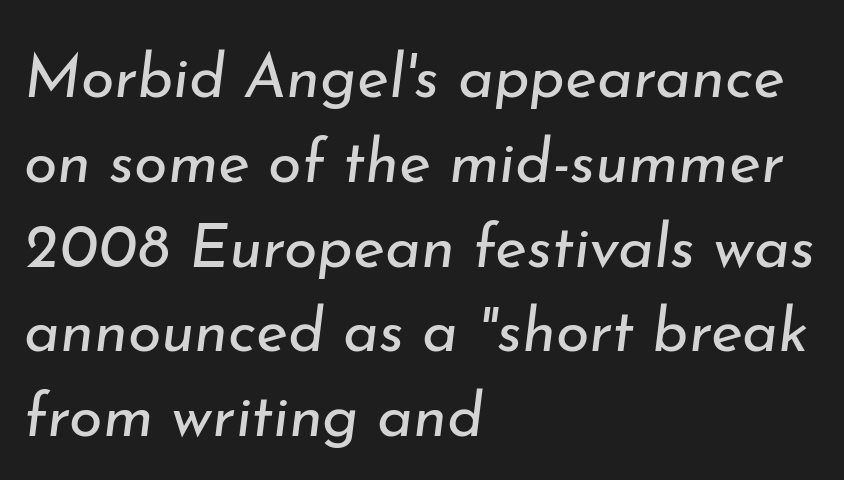
{"italic": "yes", "lean": "right", "slant_degrees": 7, "bold": "no", "weight": "regular", "width": "normal", "stroke_contrast": "low", "x_height": "small", "monospaced": "no", "underline": "no", "align": "left", "line_spacing": "normal", "line_spacing_ratio": 1.39, "letter_spacing": "normal", "letter_spacing_em": 0.0, "glyph_px": 61}
